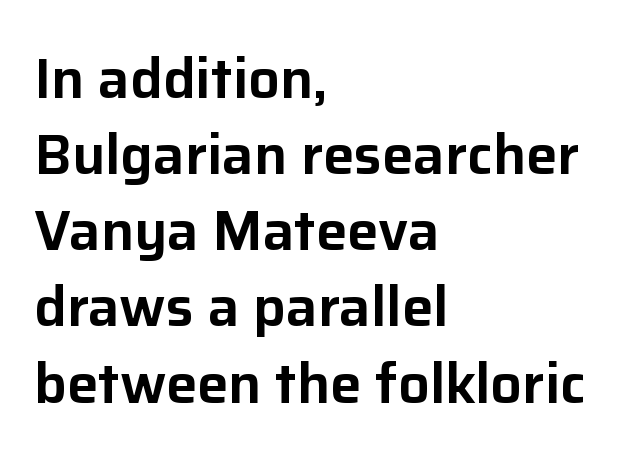
{"serif": "no", "italic": "no", "width": "normal", "stroke_contrast": "low", "x_height": "medium", "monospaced": "no", "underline": "no", "align": "left", "line_spacing": "normal", "line_spacing_ratio": 1.36, "letter_spacing": "normal", "letter_spacing_em": 0.0, "glyph_px": 56}
